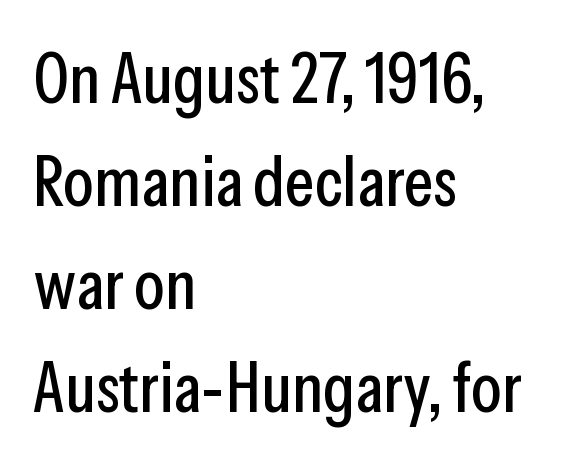
{"serif": "no", "italic": "no", "width": "condensed", "stroke_contrast": "low", "x_height": "medium", "monospaced": "no", "underline": "no", "align": "left", "line_spacing": "normal", "line_spacing_ratio": 1.47, "letter_spacing": "normal", "letter_spacing_em": 0.0, "glyph_px": 70}
